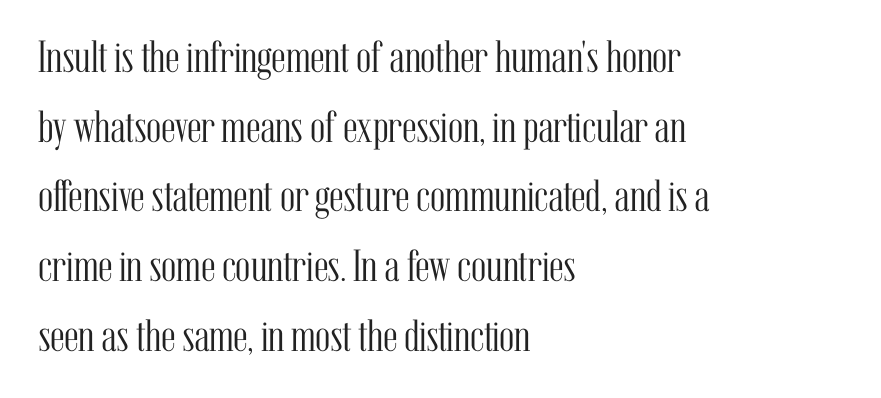
Italic: no, the glyphs are upright roman. What stands out about the letter spacing? Nothing — it is the standard amount. These lines are set flush left with a ragged right edge. Note the varied advance widths — an 'i' is clearly narrower than an 'm'. The lines sit at an ordinary, default distance from one another. Only glyphs here, with clear space below each row.
